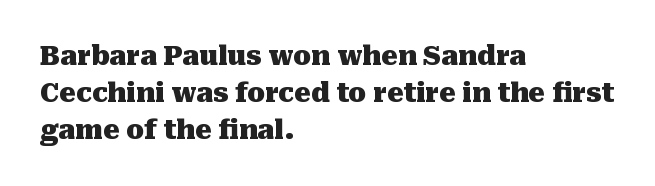
{"italic": "no", "bold": "yes", "underline": "no", "align": "left", "line_spacing": "normal", "line_spacing_ratio": 1.42, "letter_spacing": "normal", "letter_spacing_em": 0.0, "glyph_px": 26}
